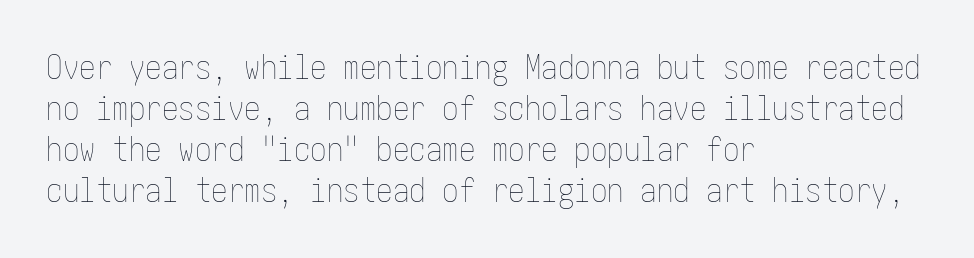
Q: Is the text bold? A: No.
Q: Is the text italic (slanted)? A: No, it is upright.
Q: Is the text underlined? A: No.
Q: How is the paragraph aligned? A: Left-aligned.
Q: Is the spacing between letters normal or unusually wide? A: Normal.
Q: Width (condensed, normal, or wide)? A: Condensed.
Q: Stroke contrast? A: Low.
Q: x-height? A: Medium.
